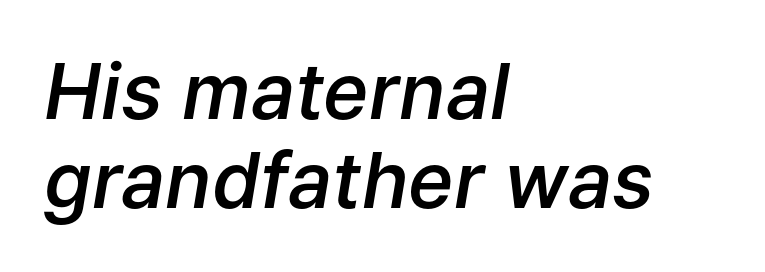
The image shows 77 px semibold type, italic (leaning right); set left-aligned, line spacing 1.16x, normal letter spacing, not underlined; low stroke contrast and a medium x-height.
